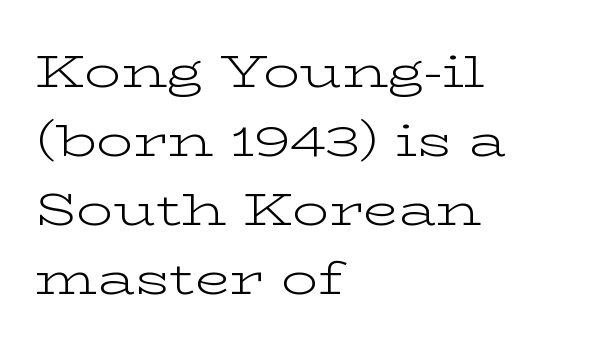
{"serif": "yes", "italic": "no", "bold": "no", "weight": "light", "width": "wide", "stroke_contrast": "low", "x_height": "medium", "monospaced": "no", "underline": "no", "align": "left", "line_spacing": "normal", "line_spacing_ratio": 1.5, "letter_spacing": "normal", "letter_spacing_em": 0.0, "glyph_px": 46}
